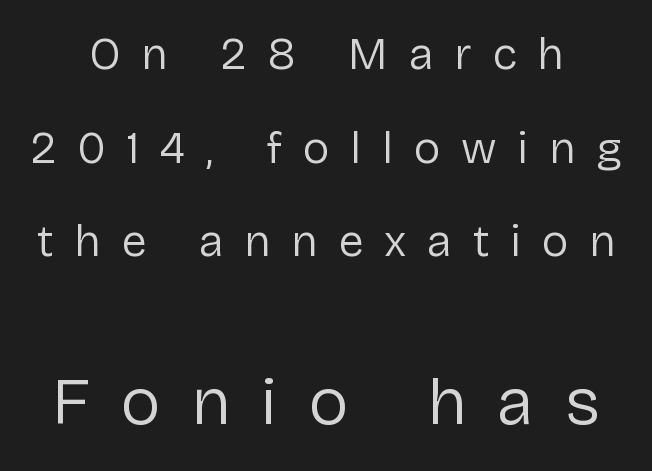
Q: Is the text bold? A: No.
Q: Is the text italic (slanted)? A: No, it is upright.
Q: Is the typeface a serif or a sans-serif typeface? A: Sans-serif.
Q: Is the text underlined? A: No.
Q: Is the spacing between letters normal or unusually wide? A: Unusually wide.
Q: Is the spacing between lines tight, normal or loose? A: Loose.
Q: Which block of text is set in a larger size, the first (top) or the second (bottom)? A: The second (bottom) one.
Q: Width (condensed, normal, or wide)? A: Normal.
Q: Stroke contrast? A: Low.
Q: x-height? A: Medium.
Q: Monospaced? A: No.
